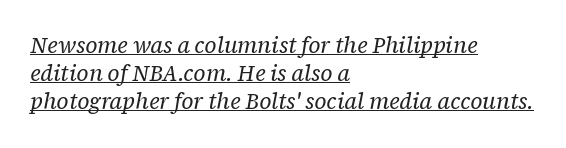
Q: Is the text bold? A: No.
Q: Is the text italic (slanted)? A: Yes, it leans right by about 12 degrees.
Q: Is the text underlined? A: Yes.
Q: How is the paragraph aligned? A: Left-aligned.
Q: Is the spacing between letters normal or unusually wide? A: Normal.
Q: Is the spacing between lines tight, normal or loose? A: Normal.
